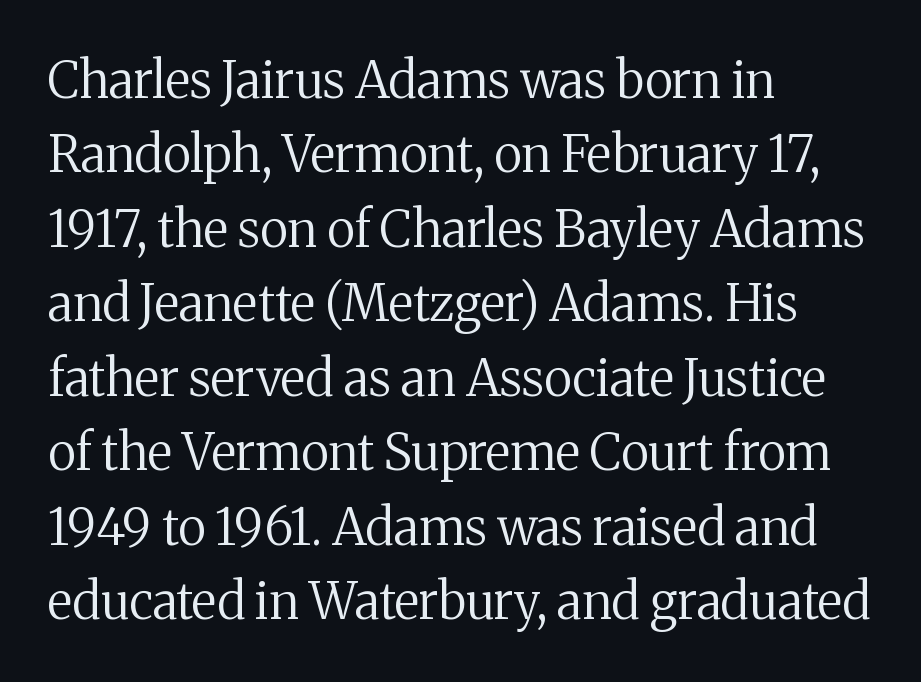
Spacing verdict: proportional, widths tailored to each character. Rendered with straight, roman letterforms. These lines are set flush left with a ragged right edge. Weight: in the light-to-regular range. The type family on display is of the serif kind. Descender tails drop into unmarked territory.
